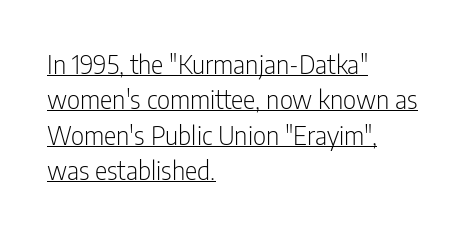
{"italic": "no", "bold": "no", "underline": "yes", "align": "left", "line_spacing": "normal", "line_spacing_ratio": 1.36, "letter_spacing": "normal", "letter_spacing_em": 0.0, "glyph_px": 26}
